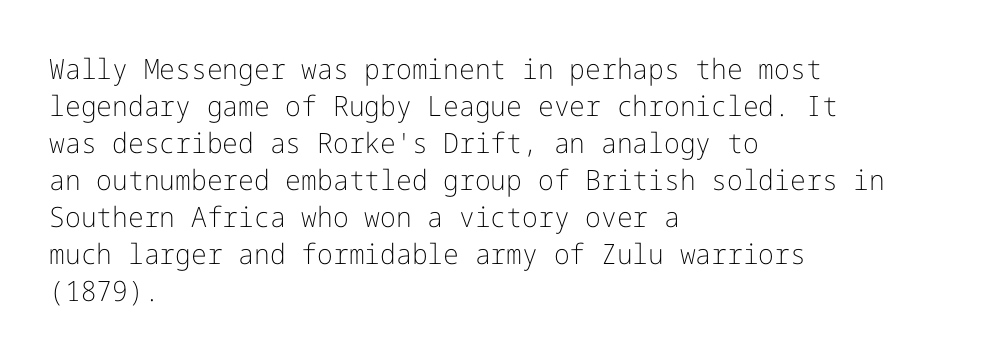
Q: Is the text bold? A: No.
Q: Is the text italic (slanted)? A: No, it is upright.
Q: Is the typeface a serif or a sans-serif typeface? A: Sans-serif.
Q: Is the text underlined? A: No.
Q: How is the paragraph aligned? A: Left-aligned.
Q: Is the spacing between letters normal or unusually wide? A: Normal.
Q: Is the spacing between lines tight, normal or loose? A: Normal.
Q: Width (condensed, normal, or wide)? A: Normal.
Q: Stroke contrast? A: Low.
Q: x-height? A: Medium.
